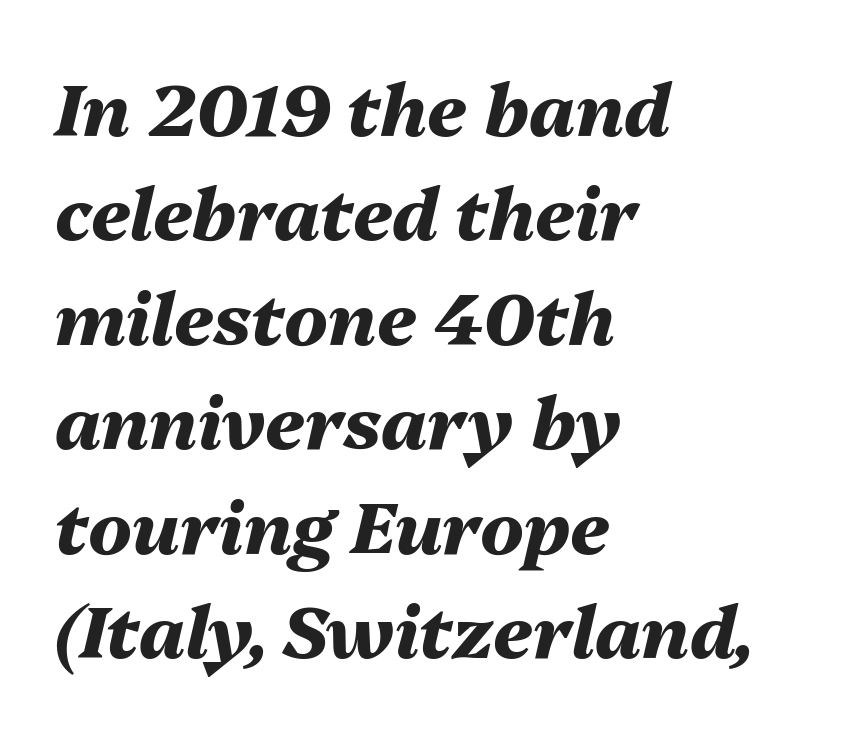
The image shows 72 px heavy type, italic (leaning right); set left-aligned, normal line spacing (1.45x), normal letter spacing, not underlined; medium stroke contrast and a medium x-height.
